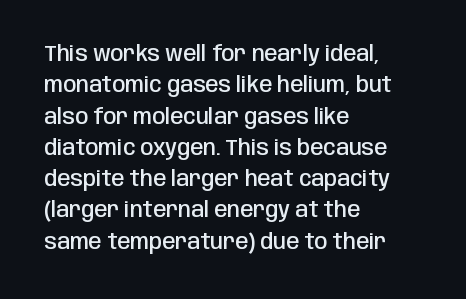
{"italic": "no", "bold": "semi", "underline": "no", "align": "left", "line_spacing": "normal", "line_spacing_ratio": 1.49, "letter_spacing": "normal", "letter_spacing_em": 0.0, "glyph_px": 21}
